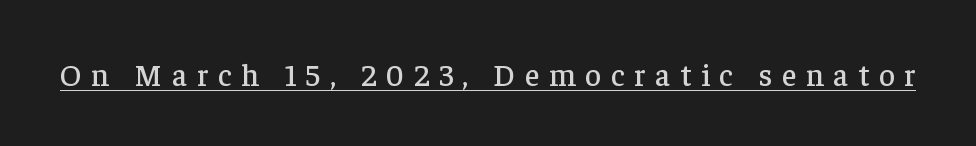
{"serif": "yes", "italic": "no", "width": "normal", "stroke_contrast": "low", "x_height": "medium", "monospaced": "no", "underline": "yes", "letter_spacing": "wide", "letter_spacing_em": 0.31, "glyph_px": 31}
